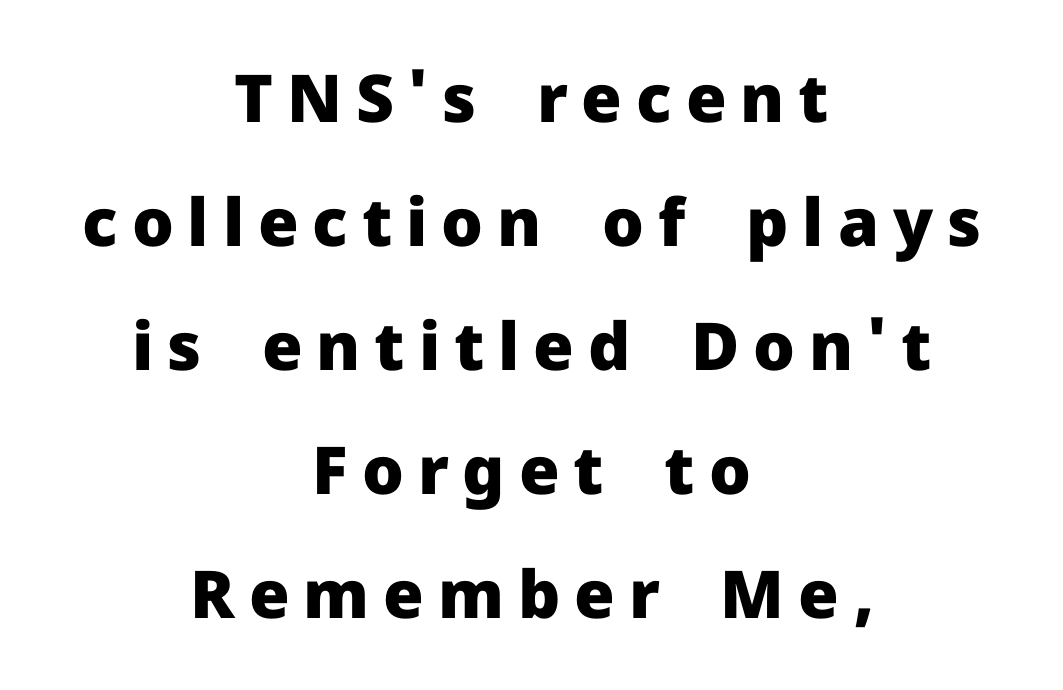
{"serif": "no", "italic": "no", "bold": "yes", "weight": "heavy", "width": "normal", "stroke_contrast": "low", "x_height": "medium", "monospaced": "no", "underline": "no", "align": "center", "line_spacing_ratio": 1.88, "letter_spacing": "wide", "letter_spacing_em": 0.21, "glyph_px": 66}
